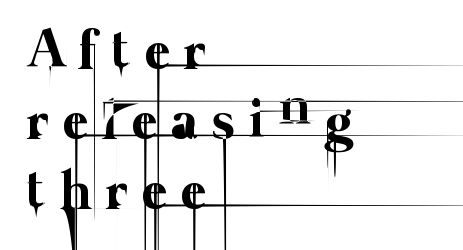
The image shows 55 px thin type; set left-aligned, normal line spacing (1.27x), unusually wide letter spacing (+0.26 em), not underlined; low stroke contrast and a medium x-height.
